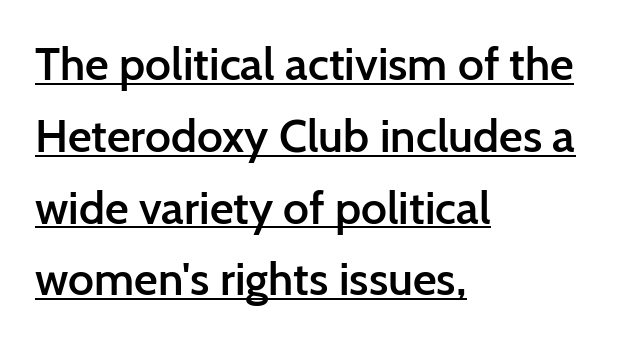
{"serif": "no", "italic": "no", "bold": "semi", "weight": "semibold", "width": "normal", "stroke_contrast": "low", "x_height": "medium", "monospaced": "no", "underline": "yes", "align": "left", "line_spacing": "normal", "line_spacing_ratio": 1.56, "letter_spacing": "normal", "letter_spacing_em": 0.0, "glyph_px": 46}
